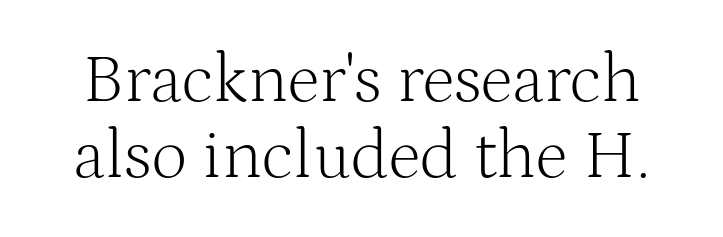
Q: Is the text bold? A: No.
Q: Is the text italic (slanted)? A: No, it is upright.
Q: Is the typeface a serif or a sans-serif typeface? A: Serif.
Q: Is the text underlined? A: No.
Q: Is the spacing between letters normal or unusually wide? A: Normal.
Q: Is the spacing between lines tight, normal or loose? A: Tight.
Q: Width (condensed, normal, or wide)? A: Normal.
Q: Stroke contrast? A: Medium.
Q: x-height? A: Medium.
Q: Monospaced? A: No.
